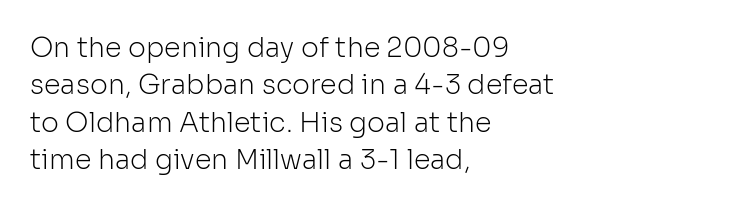
Interline gaps are of average width in this sample. Inter-character spacing is left at the font's built-in metrics. If you drew a line through each stem, it would be perfectly vertical. Words float on clear page, feet unadorned. Each line starts at the same left margin while the right side varies.
